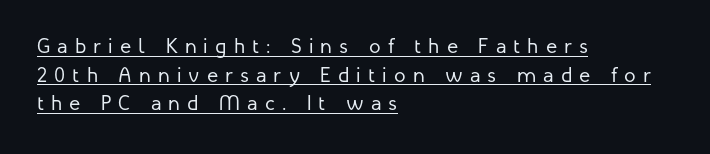
{"italic": "no", "bold": "no", "underline": "yes", "align": "left", "line_spacing": "normal", "line_spacing_ratio": 1.36, "letter_spacing": "wide", "letter_spacing_em": 0.34, "glyph_px": 21}
